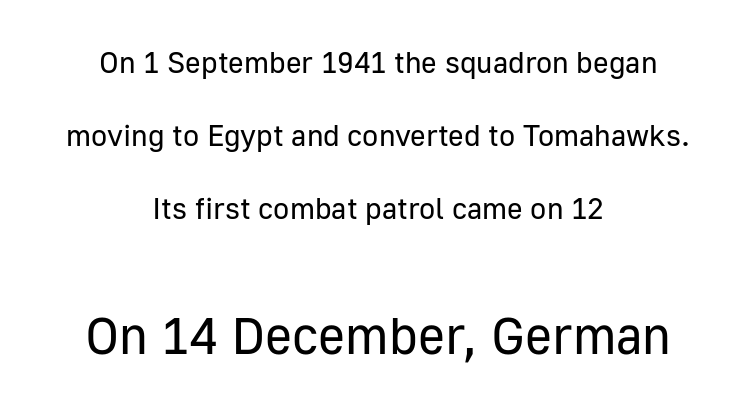
Each word holds together tightly as a unit, with standard inter-letter gaps. Vertical spacing — loose. The lettering stays uniformly vertical, giving the passage a roman look. Short and long lines alike share a common midpoint. Only glyphs here, with clear space below each row.
